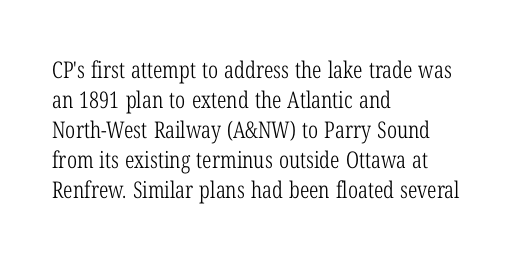
Q: Is the text bold? A: No.
Q: Is the text italic (slanted)? A: No, it is upright.
Q: Is the text underlined? A: No.
Q: How is the paragraph aligned? A: Left-aligned.
Q: Is the spacing between letters normal or unusually wide? A: Normal.
Q: Is the spacing between lines tight, normal or loose? A: Normal.
